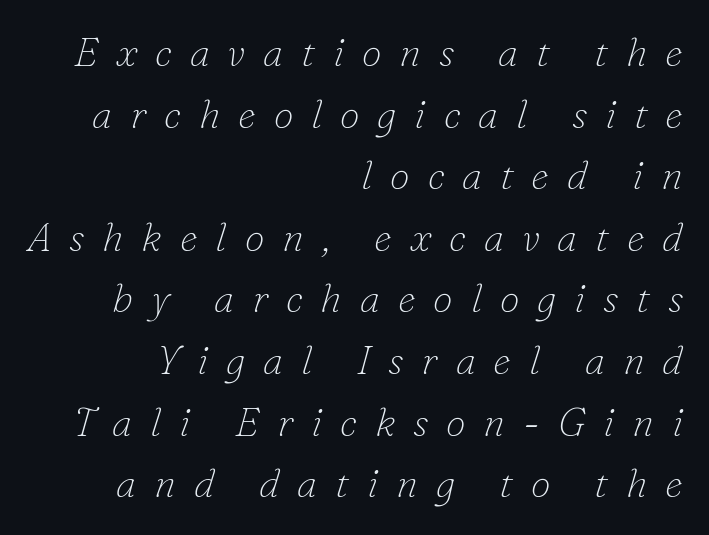
Every row of glyphs terminates at an identical x-position on the right. Quick note: underline off. The type family on display is of the serif kind. Look at the tracking — it's clearly loosened, letters drifting apart. Proportional: the letters do not fall into vertical columns. Is the type slanted? Yes — the strokes lean at a clear angle.
